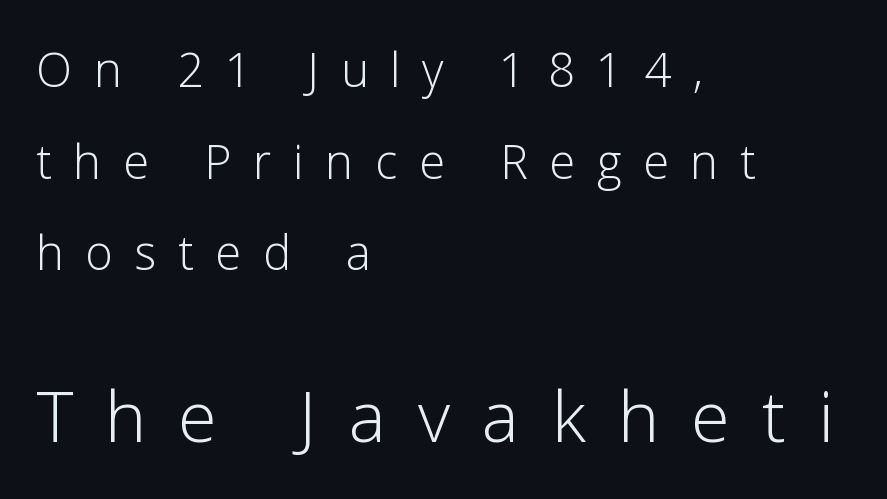
The setting favours the left margin, as ordinary paragraphs usually do. The rendering enlarges the type as you move from the upper chunk to the lower. Loose tracking; the words dissolve into strings of separated letters. Note the varied advance widths — an 'i' is clearly narrower than an 'm'. Only glyphs here, with clear space below each row. This sample trades compactness for vertical openness between lines.
